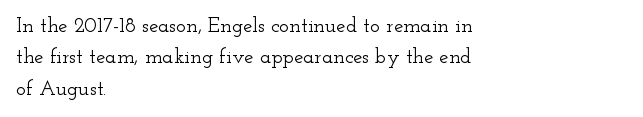
The compositor pushed each line to the left boundary. The designer left line spacing at the default. The rendering keeps characters at their native spacing. No italicization has been applied; the sample stays upright. Clear beneath every line of the passage.
